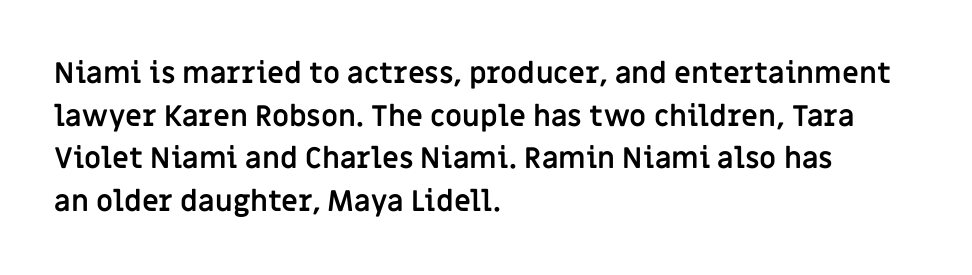
The image shows 29 px semibold sans-serif type, upright; set left-aligned, normal line spacing (1.47x), normal letter spacing, not underlined; low stroke contrast and a large x-height.
